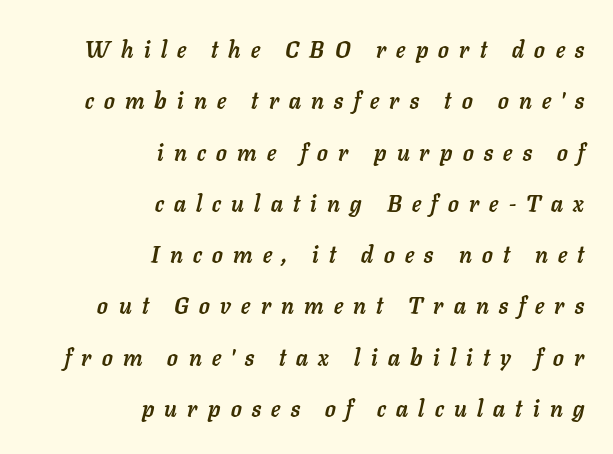
The rendering anchors every line to the right-hand side. The space directly below the letters is spotless. In terms of posture, this sample is oblique. The letters are spread apart with noticeably loose tracking.
